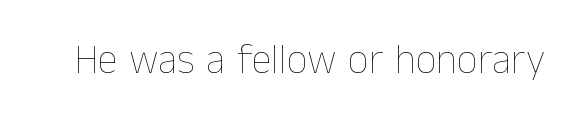
{"italic": "no", "bold": "no", "weight": "thin", "width": "normal", "stroke_contrast": "low", "x_height": "medium", "monospaced": "no", "underline": "no", "letter_spacing": "normal", "letter_spacing_em": 0.0, "glyph_px": 41}
